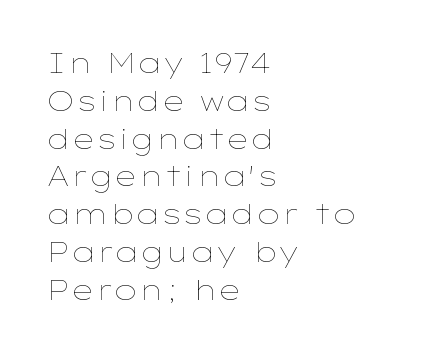
{"italic": "no", "bold": "no", "underline": "no", "align": "left", "line_spacing": "normal", "line_spacing_ratio": 1.4, "letter_spacing": "normal", "letter_spacing_em": 0.0, "glyph_px": 27}
